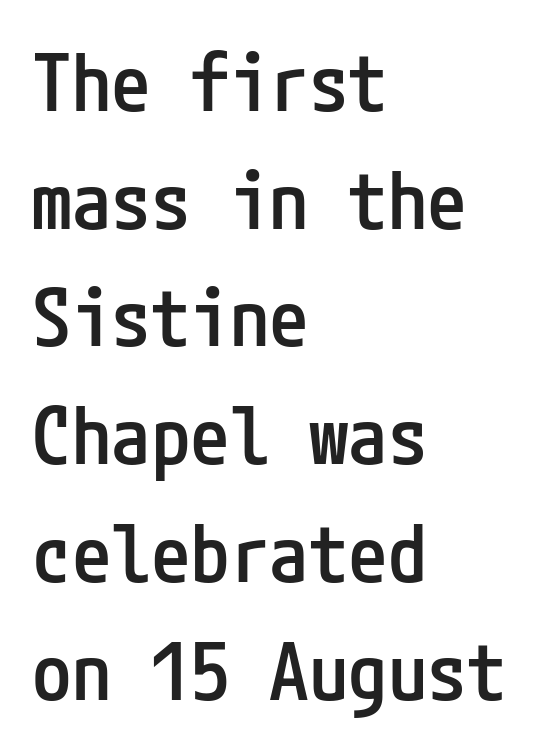
{"serif": "no", "italic": "no", "bold": "semi", "weight": "semibold", "width": "condensed", "stroke_contrast": "low", "x_height": "medium", "underline": "no", "align": "left", "line_spacing": "normal", "line_spacing_ratio": 1.49, "letter_spacing": "normal", "letter_spacing_em": 0.0, "glyph_px": 79}
